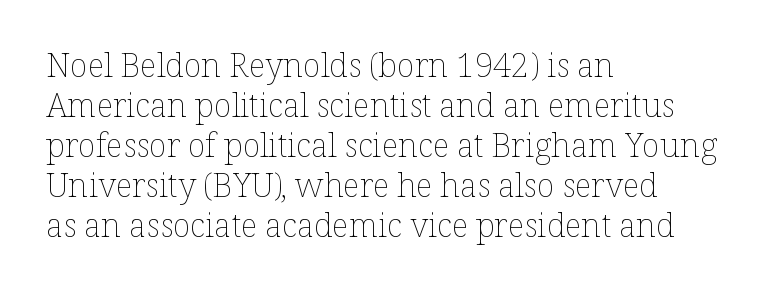
Q: Is the text bold? A: No.
Q: Is the text italic (slanted)? A: No, it is upright.
Q: Is the text underlined? A: No.
Q: How is the paragraph aligned? A: Left-aligned.
Q: Is the spacing between letters normal or unusually wide? A: Normal.
Q: Width (condensed, normal, or wide)? A: Normal.
Q: Stroke contrast? A: Low.
Q: x-height? A: Medium.
Q: Monospaced? A: No.
